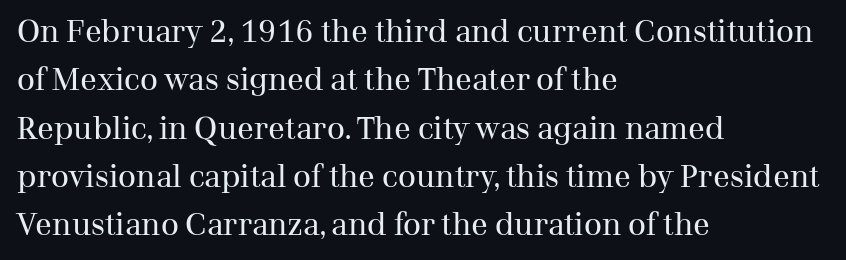
Q: Is the text bold? A: No.
Q: Is the text italic (slanted)? A: No, it is upright.
Q: Is the typeface a serif or a sans-serif typeface? A: Serif.
Q: Is the text underlined? A: No.
Q: How is the paragraph aligned? A: Left-aligned.
Q: Is the spacing between letters normal or unusually wide? A: Normal.
Q: Is the spacing between lines tight, normal or loose? A: Normal.
Q: Width (condensed, normal, or wide)? A: Normal.
Q: Stroke contrast? A: Medium.
Q: x-height? A: Medium.
Q: Monospaced? A: No.
